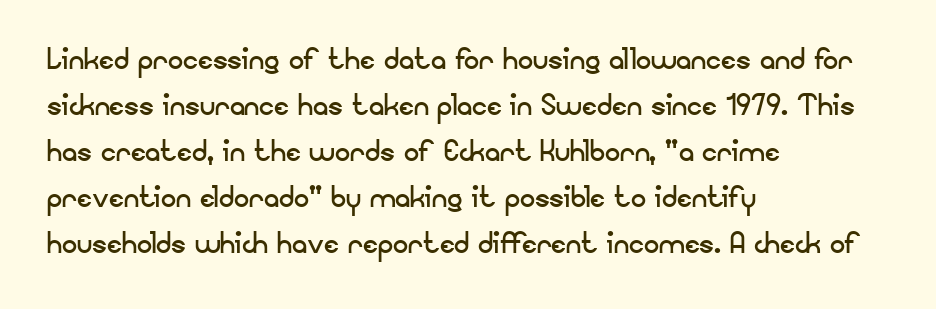
{"serif": "no", "italic": "no", "bold": "no", "weight": "regular", "width": "normal", "stroke_contrast": "low", "x_height": "small", "monospaced": "no", "underline": "no", "align": "left", "line_spacing_ratio": 1.21, "letter_spacing": "normal", "letter_spacing_em": 0.0, "glyph_px": 38}
